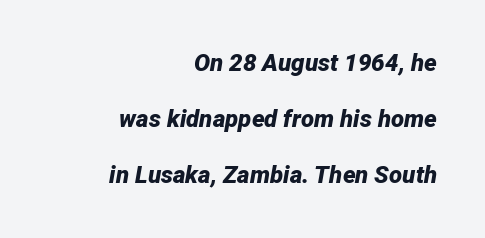
Strong, thick strokes mark this as bold type. The gap between lines stays unmarked. The paragraph shown leans on its right margin. Honestly, the rows look like they've been pulled way apart. There's an unmistakable incline to the writing here.
